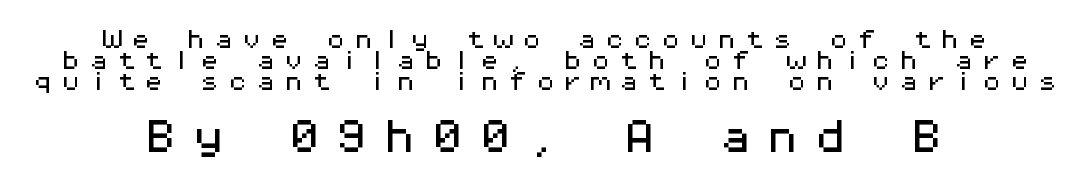
Is there much room between lines? No — they nearly touch. No word sits above an underline. In terms of letterform style, serifs are entirely absent. Here the glyphs are tracked loosely, breaking word shapes into spaced letters. The whitespace from short lines is split evenly between both sides. This sample has the even, mechanical cadence of fixed-width lettering.
